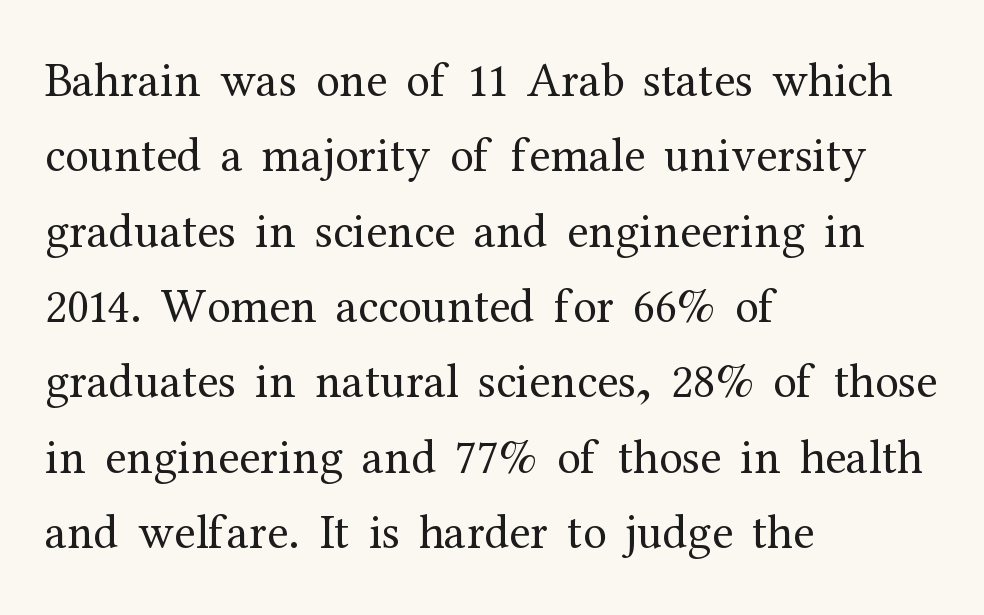
The image shows 48 px regular-weight serif type, upright; set left-aligned, normal line spacing (1.57x), normal letter spacing, not underlined; medium stroke contrast and a medium x-height.
